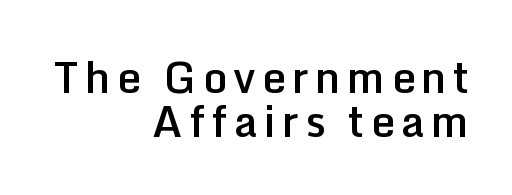
{"serif": "no", "italic": "no", "bold": "semi", "weight": "semibold", "width": "normal", "stroke_contrast": "low", "x_height": "medium", "monospaced": "no", "underline": "no", "align": "right", "line_spacing": "tight", "line_spacing_ratio": 1.04, "glyph_px": 42}
